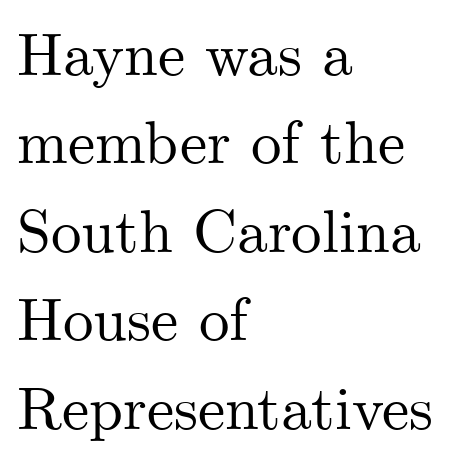
The strip under each line holds only bare page. Is this a fixed-width face? No — the glyphs have proportional, varying widths. The rendering uses a moderate line-height, typical for paragraphs. The tracking reads as untouched default to a designer's eye.
